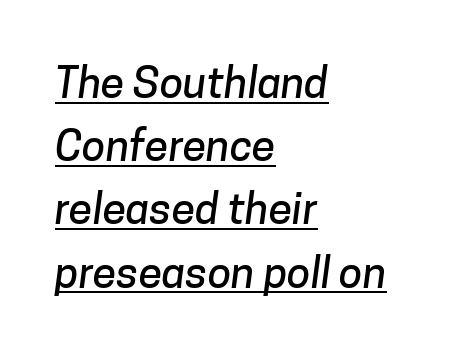
{"serif": "no", "width": "normal", "stroke_contrast": "low", "x_height": "medium", "monospaced": "no", "underline": "yes", "align": "left", "line_spacing": "normal", "line_spacing_ratio": 1.47, "letter_spacing": "normal", "letter_spacing_em": 0.0, "glyph_px": 43}
